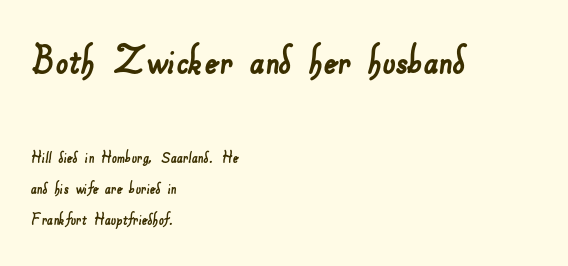
The lines are quadded left. Check the space under the baseline: it is left empty. How are the letters spaced? Ordinarily, with no added tracking. Reading top to bottom, the characters get smaller at the block break.
